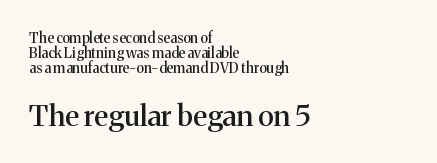
Q: Is the text italic (slanted)? A: No, it is upright.
Q: Is the typeface a serif or a sans-serif typeface? A: Serif.
Q: Is the text underlined? A: No.
Q: How is the paragraph aligned? A: Left-aligned.
Q: Is the spacing between letters normal or unusually wide? A: Normal.
Q: Is the spacing between lines tight, normal or loose? A: Tight.
Q: Which block of text is set in a larger size, the first (top) or the second (bottom)? A: The second (bottom) one.
Q: Width (condensed, normal, or wide)? A: Normal.
Q: Stroke contrast? A: Medium.
Q: x-height? A: Medium.
Q: Monospaced? A: No.
